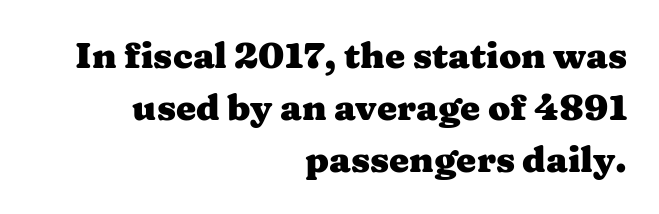
{"serif": "yes", "italic": "no", "bold": "yes", "weight": "heavy", "width": "wide", "stroke_contrast": "medium", "x_height": "medium", "monospaced": "no", "underline": "no", "align": "right", "line_spacing": "normal", "line_spacing_ratio": 1.44, "letter_spacing": "normal", "letter_spacing_em": 0.0, "glyph_px": 36}
